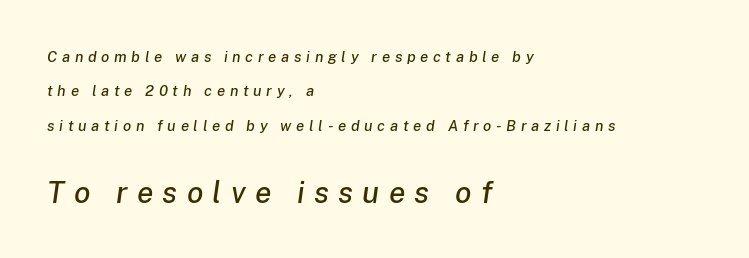
Q: Is the text italic (slanted)? A: Yes, it leans right by about 8 degrees.
Q: Is the text underlined? A: No.
Q: How is the paragraph aligned? A: Left-aligned.
Q: Is the spacing between letters normal or unusually wide? A: Unusually wide.
Q: Is the spacing between lines tight, normal or loose? A: Loose.
Q: Which block of text is set in a larger size, the first (top) or the second (bottom)? A: The second (bottom) one.
Q: Width (condensed, normal, or wide)? A: Normal.
Q: Stroke contrast? A: Low.
Q: x-height? A: Medium.
Q: Monospaced? A: No.
